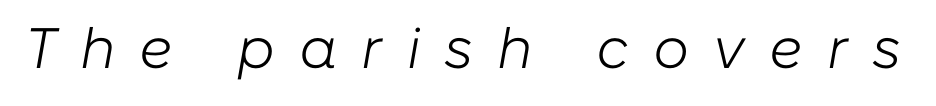
{"italic": "yes", "lean": "right", "slant_degrees": 10, "bold": "no", "weight": "light", "width": "normal", "stroke_contrast": "low", "x_height": "medium", "monospaced": "no", "underline": "no", "letter_spacing": "wide", "letter_spacing_em": 0.42, "glyph_px": 57}
